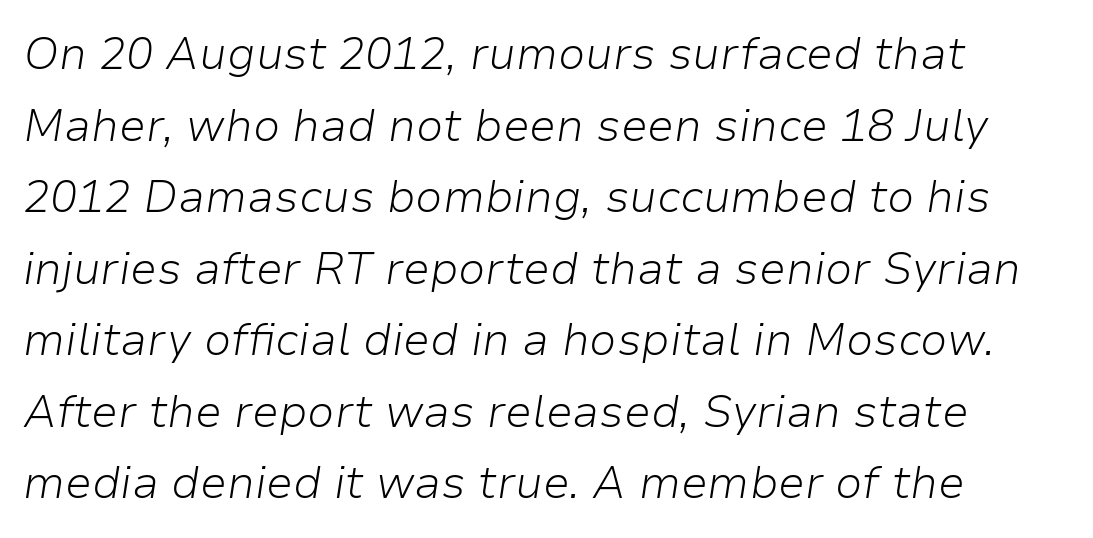
Line starts are locked; line ends wander. Beneath every word, the page is bare. Vertical spacing — default. No letter is thick-stroked: the sample isn't bold. The passage shown has conventional tracking throughout. Spacing verdict: proportional, widths tailored to each character.
